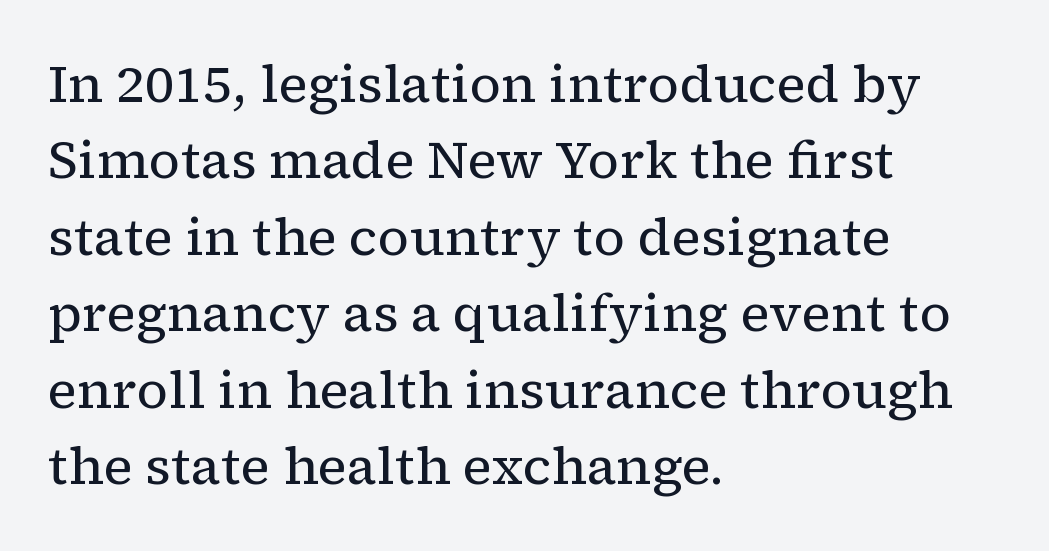
{"serif": "yes", "italic": "no", "bold": "no", "weight": "regular", "width": "normal", "stroke_contrast": "low", "x_height": "medium", "monospaced": "no", "underline": "no", "align": "left", "line_spacing": "normal", "line_spacing_ratio": 1.47, "letter_spacing": "normal", "letter_spacing_em": 0.0, "glyph_px": 52}
